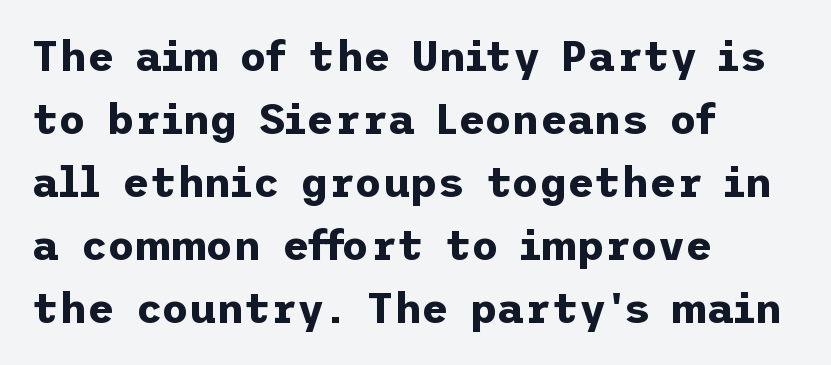
Q: Is the text bold? A: Yes.
Q: Is the text italic (slanted)? A: No, it is upright.
Q: Is the typeface a serif or a sans-serif typeface? A: Sans-serif.
Q: Is the text underlined? A: No.
Q: How is the paragraph aligned? A: Left-aligned.
Q: Is the spacing between letters normal or unusually wide? A: Normal.
Q: Is the spacing between lines tight, normal or loose? A: Normal.
Q: Width (condensed, normal, or wide)? A: Normal.
Q: Stroke contrast? A: Low.
Q: x-height? A: Medium.
